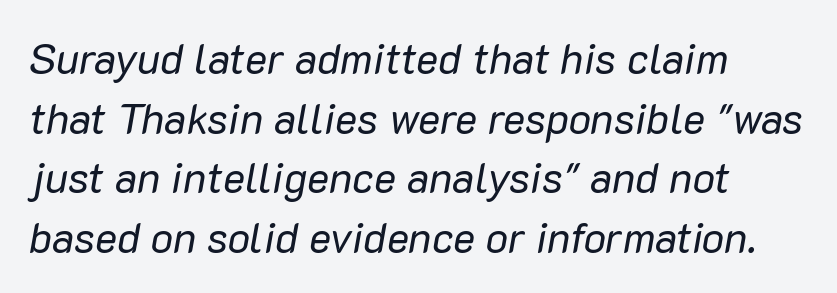
These lines are rendered in a variable-pitch font. The typesetter chose a ragged-right arrangement here. This rendering features lettering with no underline. The designer left line spacing at the default. Tracking value appears to be zero — textbook default spacing. The font is comparable to plain body text, perhaps lighter.
